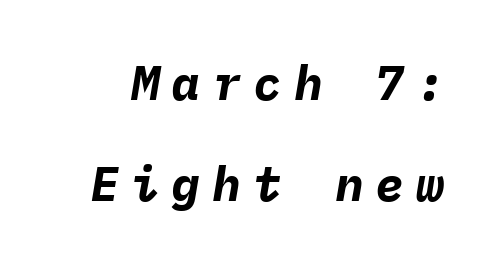
The image shows 48 px bold type, italic (leaning right), monospaced; set loose line spacing (2.1x), unusually wide letter spacing (+0.25 em), not underlined; low stroke contrast and a medium x-height.
